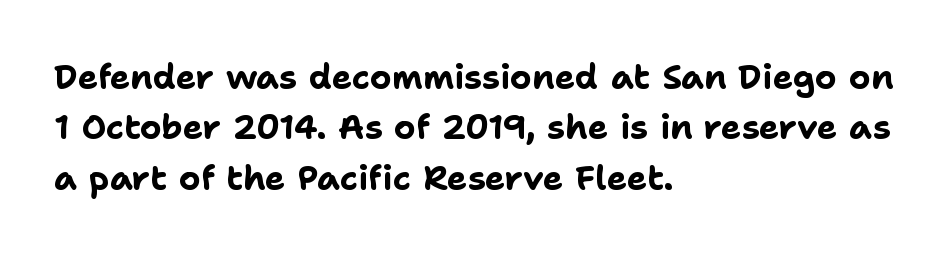
{"serif": "no", "italic": "no", "bold": "yes", "weight": "bold", "width": "normal", "stroke_contrast": "low", "x_height": "medium", "monospaced": "no", "underline": "no", "align": "left", "line_spacing": "normal", "line_spacing_ratio": 1.48, "letter_spacing": "normal", "letter_spacing_em": 0.0, "glyph_px": 34}
